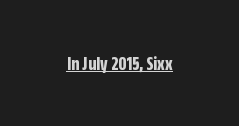
The image shows 20 px bold type, upright; set normal letter spacing, underlined.
